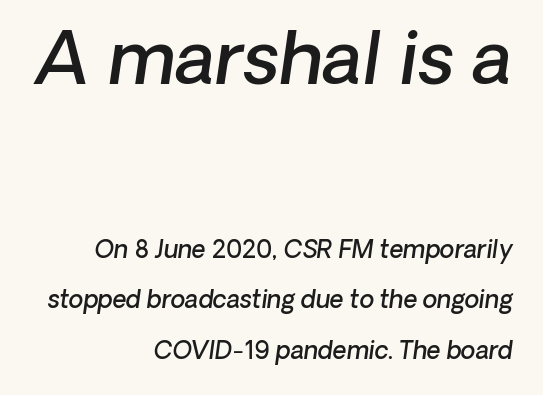
{"italic": "yes", "lean": "right", "slant_degrees": 8, "bold": "semi", "weight": "semibold", "width": "normal", "stroke_contrast": "low", "x_height": "medium", "monospaced": "no", "underline": "no", "align": "right", "line_spacing": "loose", "line_spacing_ratio": 2.11, "letter_spacing": "normal", "letter_spacing_em": 0.0, "larger_block": "first", "size_ratio": 3.0, "glyph_px": 72}
